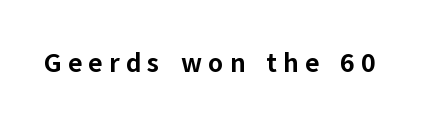
The image shows 27 px bold type, upright; set unusually wide letter spacing (+0.23 em), not underlined.
